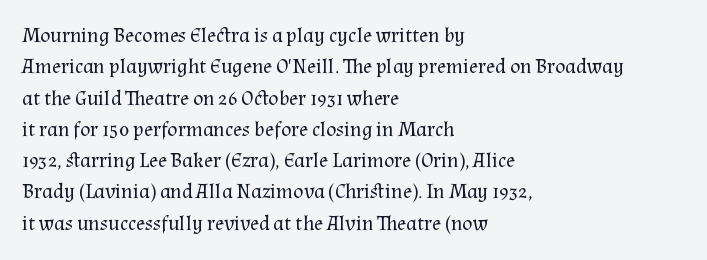
Ordinary non-slanted type is in use. Honestly, the row spacing looks completely unremarkable. These lines keep a tight, regular rhythm from letter to letter. These lines stack with their left ends in a neat column.
